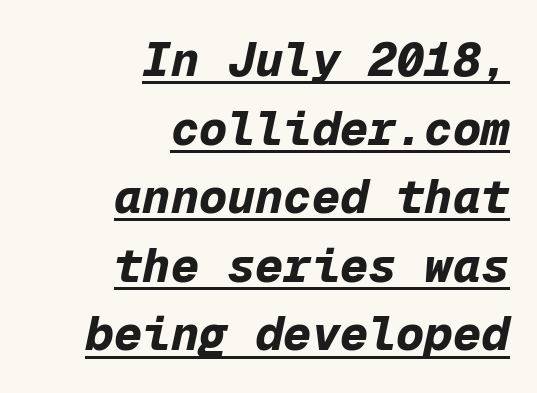
The image shows 47 px bold type, italic (leaning right), monospaced; set right-aligned, normal line spacing (1.46x), normal letter spacing, underlined; low stroke contrast and a medium x-height.
